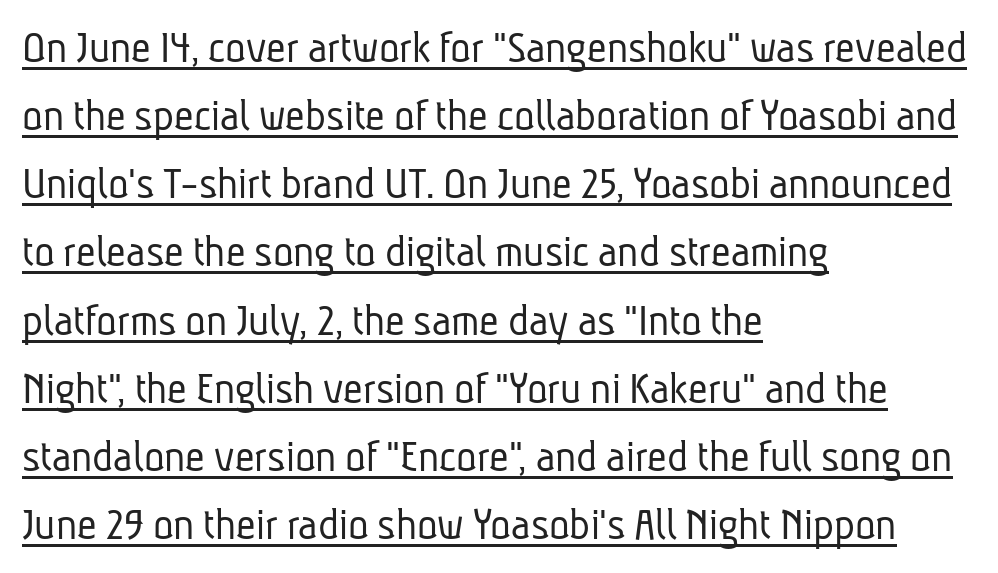
{"serif": "no", "bold": "no", "weight": "light", "width": "condensed", "stroke_contrast": "low", "x_height": "medium", "monospaced": "no", "underline": "yes", "align": "left", "line_spacing": "normal", "line_spacing_ratio": 1.42, "letter_spacing": "normal", "letter_spacing_em": 0.0, "glyph_px": 48}
